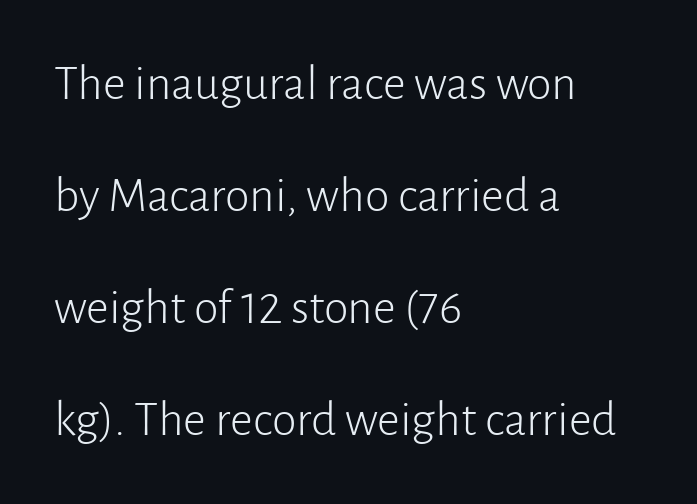
Caption: multi-line text, flush left, ragged right. You could not count columns in this text — the font is proportionally spaced. Plain, unruled lines of type. Stroke mass is kept to a normal reading level or below. A typesetter would mark this as roman, not italic. The type is set solid horizontally, with unmodified tracking.
